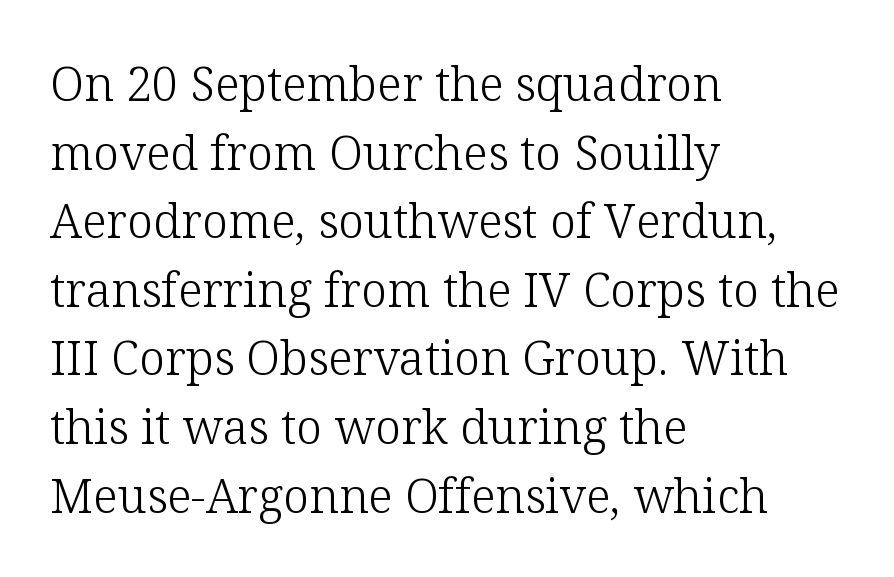
{"serif": "yes", "italic": "no", "bold": "no", "weight": "light", "width": "normal", "stroke_contrast": "low", "x_height": "medium", "monospaced": "no", "underline": "no", "align": "left", "line_spacing": "normal", "line_spacing_ratio": 1.46, "letter_spacing": "normal", "letter_spacing_em": 0.0, "glyph_px": 47}
